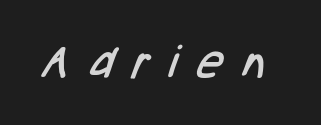
The image shows 45 px regular-weight, condensed sans-serif type; set unusually wide letter spacing (+0.45 em), not underlined; low stroke contrast and a medium x-height.
